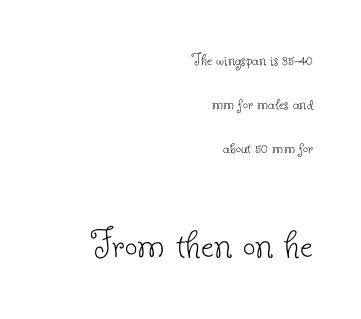
Q: Is the text bold? A: No.
Q: Is the text italic (slanted)? A: No, it is upright.
Q: Is the typeface a serif or a sans-serif typeface? A: Serif.
Q: Is the text underlined? A: No.
Q: How is the paragraph aligned? A: Right-aligned.
Q: Is the spacing between letters normal or unusually wide? A: Normal.
Q: Is the spacing between lines tight, normal or loose? A: Loose.
Q: Which block of text is set in a larger size, the first (top) or the second (bottom)? A: The second (bottom) one.
Q: Width (condensed, normal, or wide)? A: Normal.
Q: Stroke contrast? A: Low.
Q: x-height? A: Small.
Q: Monospaced? A: No.
